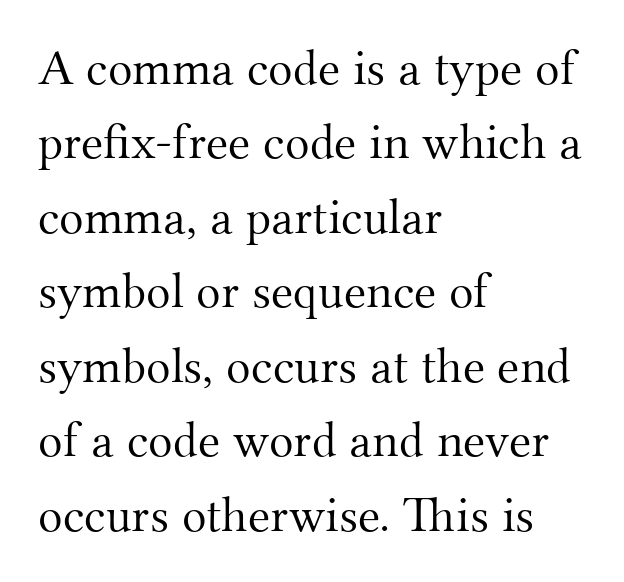
Q: Is the text bold? A: No.
Q: Is the text italic (slanted)? A: No, it is upright.
Q: Is the typeface a serif or a sans-serif typeface? A: Serif.
Q: Is the text underlined? A: No.
Q: How is the paragraph aligned? A: Left-aligned.
Q: Is the spacing between letters normal or unusually wide? A: Normal.
Q: Is the spacing between lines tight, normal or loose? A: Normal.
Q: Width (condensed, normal, or wide)? A: Normal.
Q: Stroke contrast? A: Medium.
Q: x-height? A: Small.
Q: Monospaced? A: No.
